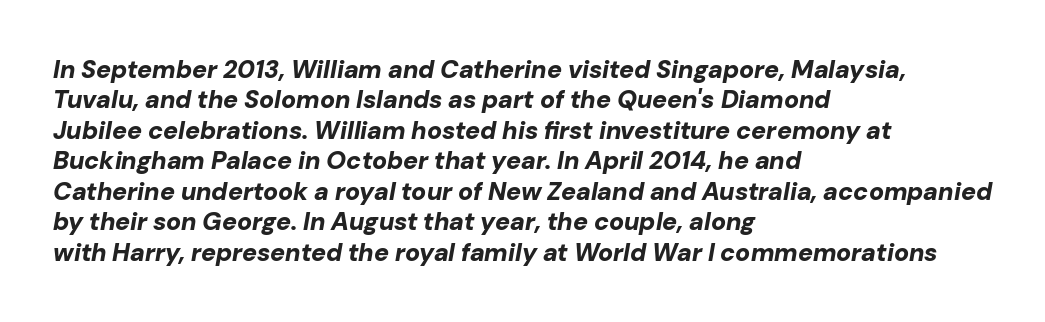
{"italic": "yes", "lean": "right", "slant_degrees": 10, "bold": "yes", "underline": "no", "align": "left", "line_spacing_ratio": 1.22, "letter_spacing": "normal", "letter_spacing_em": 0.0, "glyph_px": 25}
